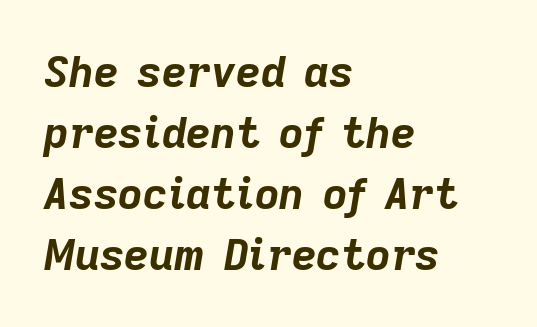
The image shows 43 px bold type, italic (leaning right); set left-aligned, normal line spacing (1.42x), normal letter spacing, not underlined; low stroke contrast and a medium x-height.
